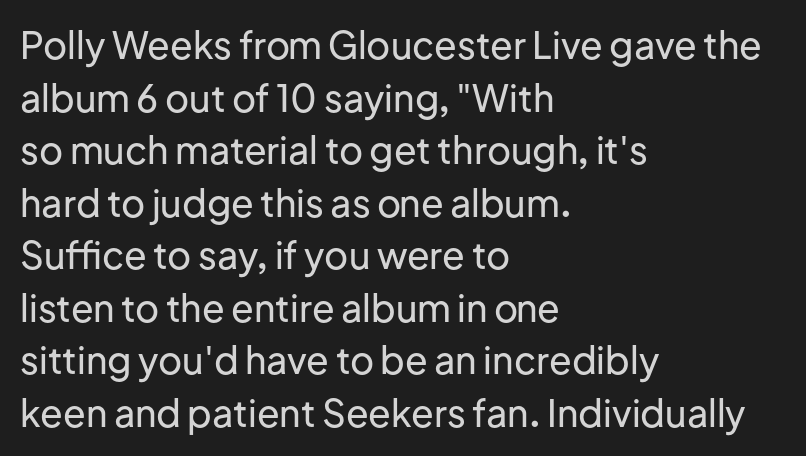
The image shows 37 px sans-serif type, upright; set left-aligned, normal line spacing (1.42x), normal letter spacing, not underlined; low stroke contrast and a medium x-height.
